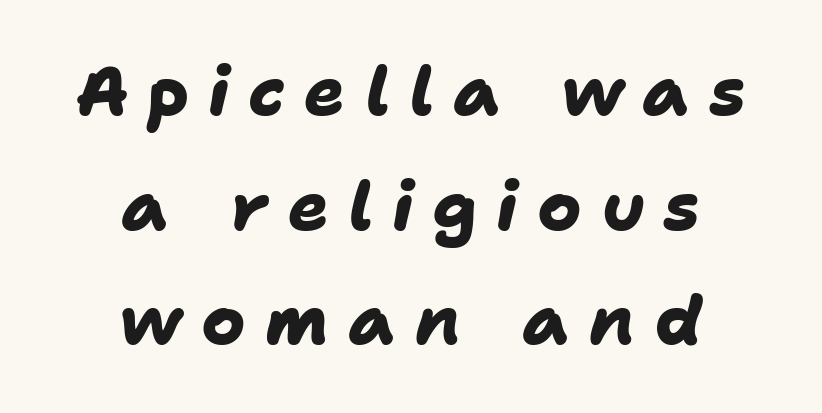
The image shows 67 px heavy sans-serif type; set centered, line spacing 1.71x, unusually wide letter spacing (+0.29 em), not underlined; low stroke contrast and a medium x-height.
